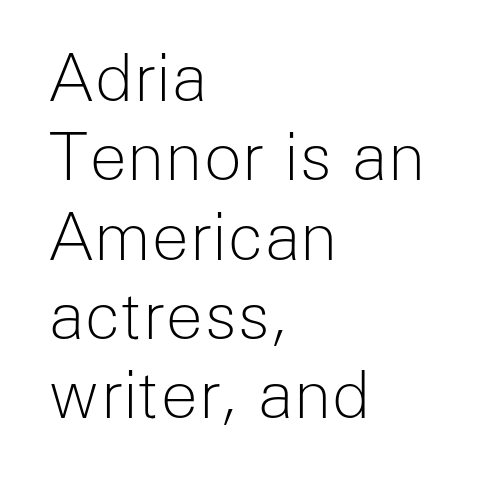
The string is rendered with underlining switched off. Is the type heavy? It reads as light-to-regular instead. You can tell it's not italic because the verticals are truly vertical. You can tell from the bare stems that sans-serif type was used. Honestly, the letter spacing is just normal — you wouldn't notice it. Caption: multi-line text, flush left, ragged right.
